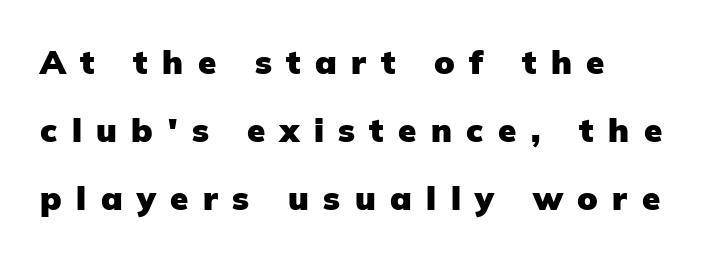
{"serif": "no", "italic": "no", "bold": "yes", "weight": "heavy", "width": "normal", "stroke_contrast": "low", "x_height": "medium", "monospaced": "no", "underline": "no", "align": "left", "line_spacing": "loose", "line_spacing_ratio": 2.06, "letter_spacing": "wide", "letter_spacing_em": 0.44, "glyph_px": 33}
